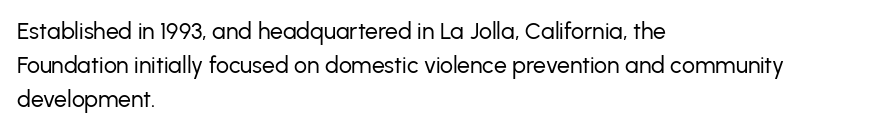
Just letters on the line, the space beneath them empty. Evenly set lines give the paragraph a standard silhouette. Heft: none added — not bold. Notice how the passage keeps a crisp vertical edge on the left only. No extra tracking has been applied to these lines. A roman cut, with each character standing at attention.
